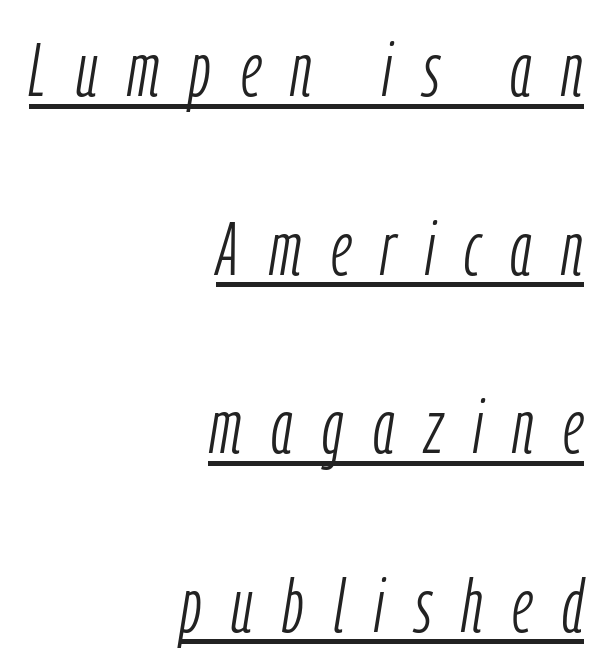
Q: Is the text bold? A: No.
Q: Is the text italic (slanted)? A: Yes, it leans right by about 9 degrees.
Q: Is the text underlined? A: Yes.
Q: How is the paragraph aligned? A: Right-aligned.
Q: Is the spacing between letters normal or unusually wide? A: Unusually wide.
Q: Is the spacing between lines tight, normal or loose? A: Loose.
Q: Width (condensed, normal, or wide)? A: Condensed.
Q: Stroke contrast? A: Low.
Q: x-height? A: Medium.
Q: Monospaced? A: No.
